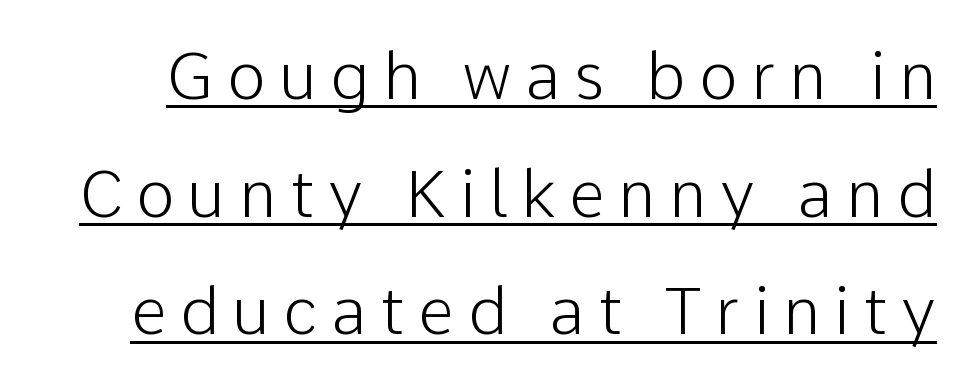
{"serif": "no", "italic": "no", "width": "normal", "stroke_contrast": "low", "x_height": "medium", "monospaced": "no", "underline": "yes", "line_spacing_ratio": 1.81, "letter_spacing": "wide", "letter_spacing_em": 0.21, "glyph_px": 65}
